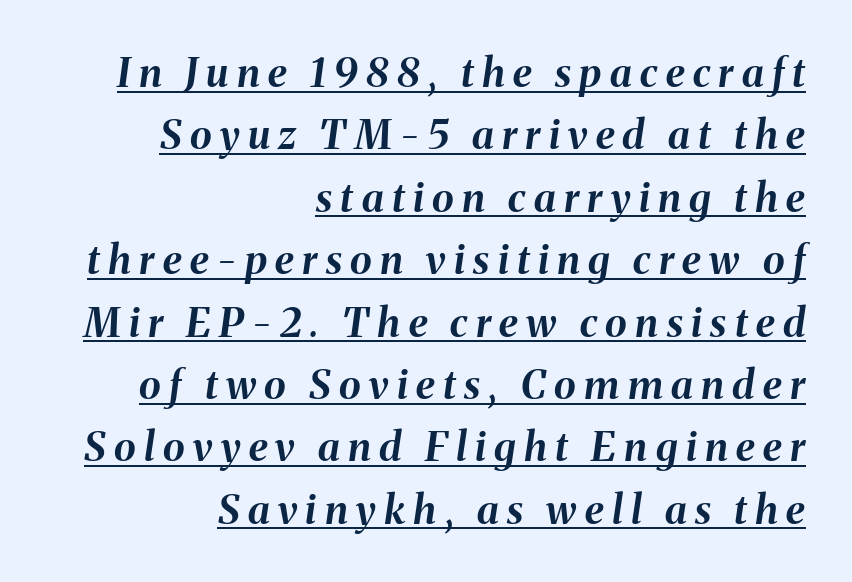
Q: Is the text bold? A: Yes.
Q: Is the text italic (slanted)? A: Yes, it leans right by about 8 degrees.
Q: Is the text underlined? A: Yes.
Q: How is the paragraph aligned? A: Right-aligned.
Q: Is the spacing between letters normal or unusually wide? A: Unusually wide.
Q: Is the spacing between lines tight, normal or loose? A: Normal.
Q: Width (condensed, normal, or wide)? A: Normal.
Q: Stroke contrast? A: Medium.
Q: x-height? A: Medium.
Q: Monospaced? A: No.
